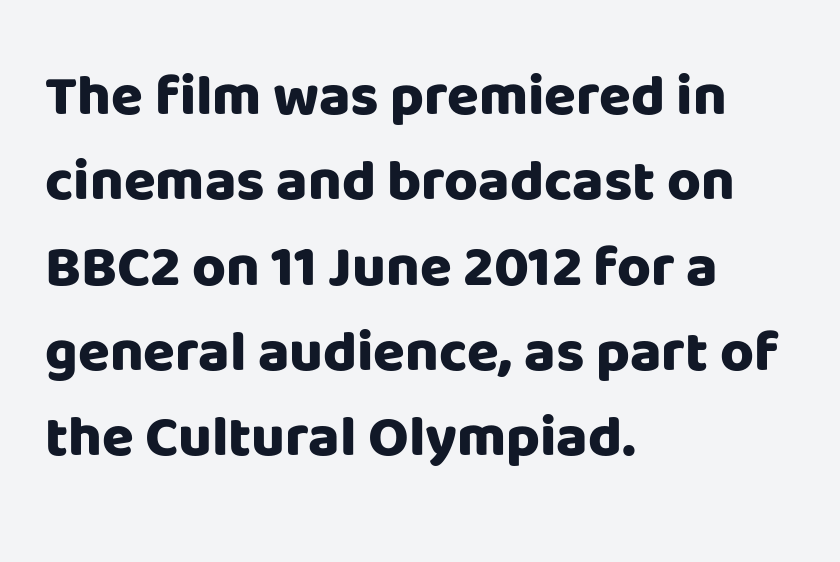
The image shows 58 px heavy sans-serif type, upright; set left-aligned, normal line spacing (1.47x), normal letter spacing, not underlined; low stroke contrast and a large x-height.
